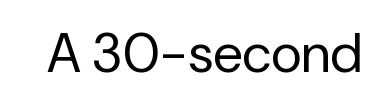
{"serif": "no", "italic": "no", "bold": "no", "weight": "regular", "width": "normal", "stroke_contrast": "low", "x_height": "medium", "monospaced": "no", "underline": "no", "letter_spacing": "normal", "letter_spacing_em": 0.0, "glyph_px": 54}
